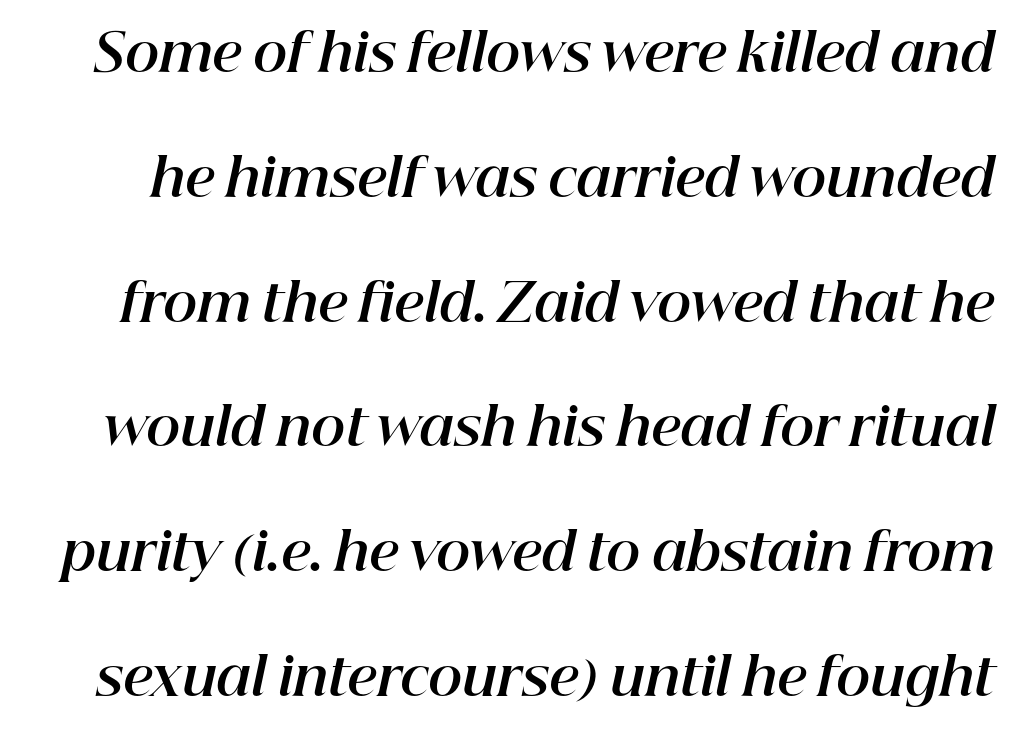
Q: Is the text bold? A: Yes.
Q: Is the text italic (slanted)? A: Yes, it leans right by about 12 degrees.
Q: Is the text underlined? A: No.
Q: Is the spacing between letters normal or unusually wide? A: Normal.
Q: Is the spacing between lines tight, normal or loose? A: Loose.
Q: Width (condensed, normal, or wide)? A: Normal.
Q: Stroke contrast? A: High.
Q: x-height? A: Medium.
Q: Monospaced? A: No.
